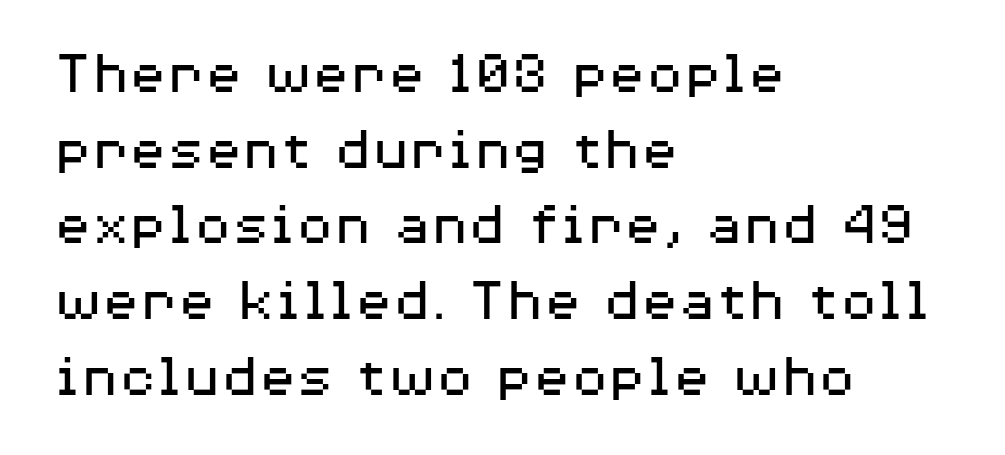
Q: Is the text bold? A: No.
Q: Is the text italic (slanted)? A: No, it is upright.
Q: Is the typeface a serif or a sans-serif typeface? A: Sans-serif.
Q: Is the text underlined? A: No.
Q: How is the paragraph aligned? A: Left-aligned.
Q: Is the spacing between letters normal or unusually wide? A: Normal.
Q: Width (condensed, normal, or wide)? A: Wide.
Q: Stroke contrast? A: Medium.
Q: x-height? A: Medium.
Q: Monospaced? A: No.
